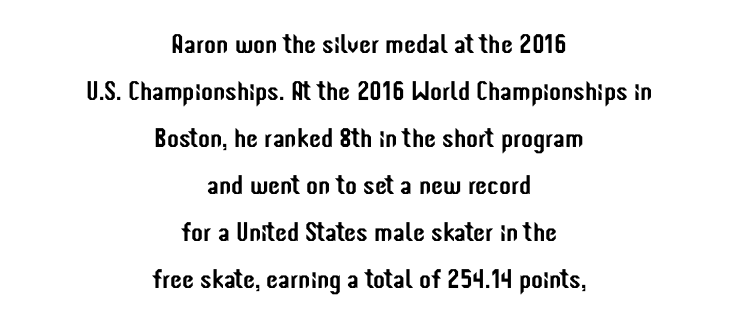
Do the letters lean? They stand straight. The paragraph shown floats in the horizontal middle. Unmarked baselines from the first word to the last. Spacing between characters is what you'd get straight out of the box.
